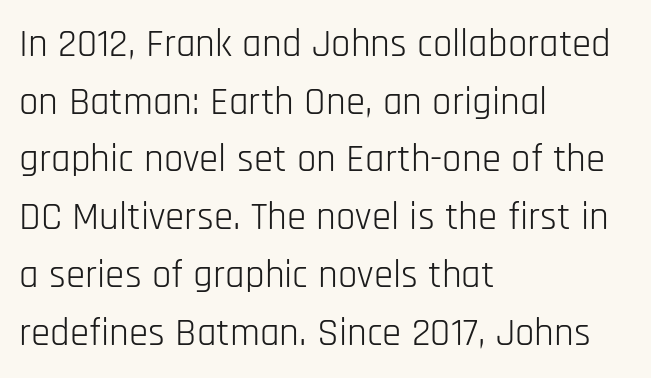
You could not count columns in this text — the font is proportionally spaced. Standard letterfit; no display-style spreading of the glyphs. The words here are not underlined. No chunkiness to these letters — they're not bold. A roman cut, with each character standing at attention. The text was rendered using a sans face with plain stroke endings.
